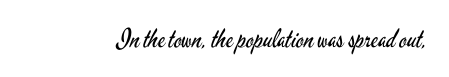
The image shows 26 px text type; set normal letter spacing, not underlined.
